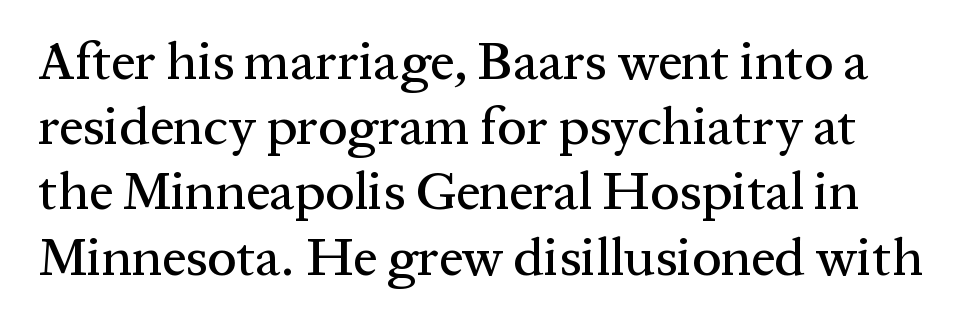
{"serif": "yes", "italic": "no", "width": "normal", "stroke_contrast": "medium", "x_height": "medium", "monospaced": "no", "underline": "no", "line_spacing_ratio": 1.23, "letter_spacing": "normal", "letter_spacing_em": 0.0, "glyph_px": 53}
